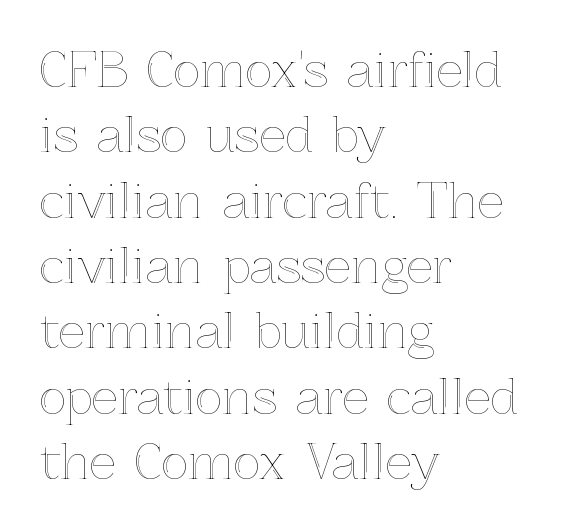
Q: Is the text italic (slanted)? A: No, it is upright.
Q: Is the text underlined? A: No.
Q: How is the paragraph aligned? A: Left-aligned.
Q: Is the spacing between letters normal or unusually wide? A: Normal.
Q: Is the spacing between lines tight, normal or loose? A: Normal.
Q: Width (condensed, normal, or wide)? A: Normal.
Q: x-height? A: Medium.
Q: Monospaced? A: No.
